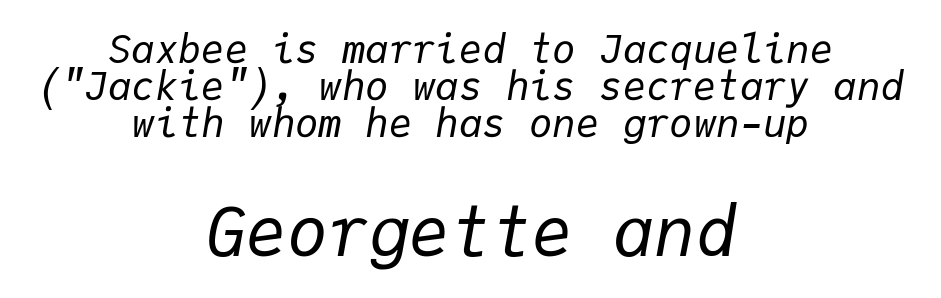
The image shows 68 px regular-weight type, italic (leaning right), monospaced; set centered, tight line spacing (0.95x), normal letter spacing, not underlined; the second (bottom) block is 1.74x larger; low stroke contrast and a medium x-height.
